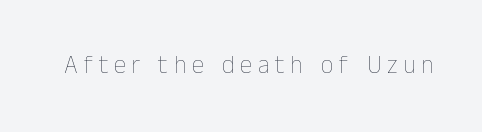
{"italic": "no", "bold": "no", "underline": "no", "letter_spacing": "wide", "letter_spacing_em": 0.22, "glyph_px": 25}
